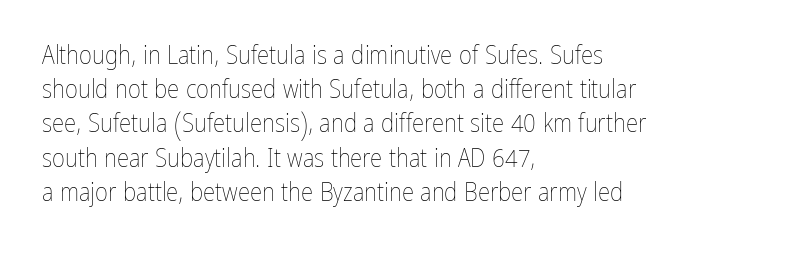
Q: Is the text bold? A: No.
Q: Is the text italic (slanted)? A: No, it is upright.
Q: Is the text underlined? A: No.
Q: How is the paragraph aligned? A: Left-aligned.
Q: Is the spacing between letters normal or unusually wide? A: Normal.
Q: Is the spacing between lines tight, normal or loose? A: Normal.
